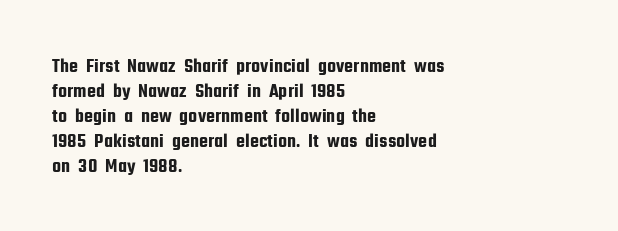
{"italic": "no", "underline": "no", "align": "left", "line_spacing": "normal", "line_spacing_ratio": 1.25, "letter_spacing": "normal", "letter_spacing_em": 0.0, "glyph_px": 20}
